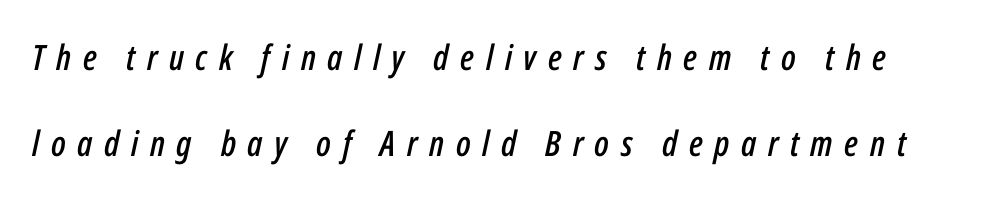
The image shows 35 px condensed type, italic (leaning right); set loose line spacing (2.45x), unusually wide letter spacing (+0.33 em), not underlined; low stroke contrast and a medium x-height.
